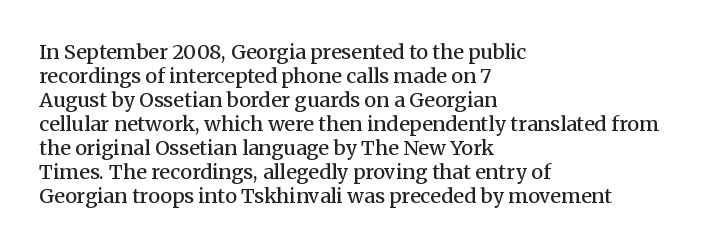
Q: Is the text bold? A: Semi-bold.
Q: Is the text italic (slanted)? A: No, it is upright.
Q: Is the text underlined? A: No.
Q: How is the paragraph aligned? A: Left-aligned.
Q: Is the spacing between letters normal or unusually wide? A: Normal.
